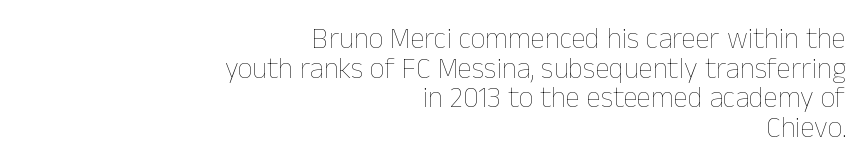
Q: Is the text bold? A: No.
Q: Is the text italic (slanted)? A: No, it is upright.
Q: Is the text underlined? A: No.
Q: How is the paragraph aligned? A: Right-aligned.
Q: Is the spacing between letters normal or unusually wide? A: Normal.
Q: Is the spacing between lines tight, normal or loose? A: Tight.
Q: Width (condensed, normal, or wide)? A: Normal.
Q: Stroke contrast? A: Low.
Q: x-height? A: Medium.
Q: Monospaced? A: No.
